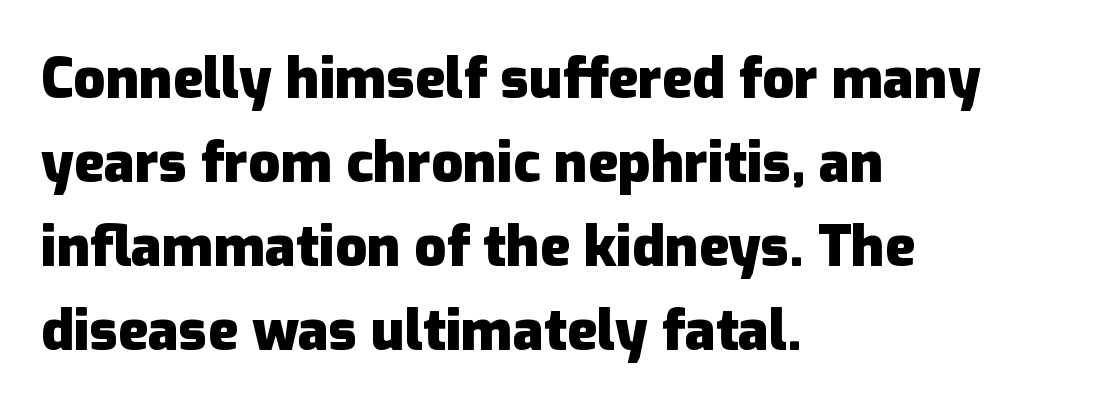
Q: Is the text bold? A: Yes.
Q: Is the text italic (slanted)? A: No, it is upright.
Q: Is the typeface a serif or a sans-serif typeface? A: Sans-serif.
Q: Is the text underlined? A: No.
Q: How is the paragraph aligned? A: Left-aligned.
Q: Is the spacing between letters normal or unusually wide? A: Normal.
Q: Is the spacing between lines tight, normal or loose? A: Normal.
Q: Width (condensed, normal, or wide)? A: Normal.
Q: Stroke contrast? A: Low.
Q: x-height? A: Medium.
Q: Monospaced? A: No.
